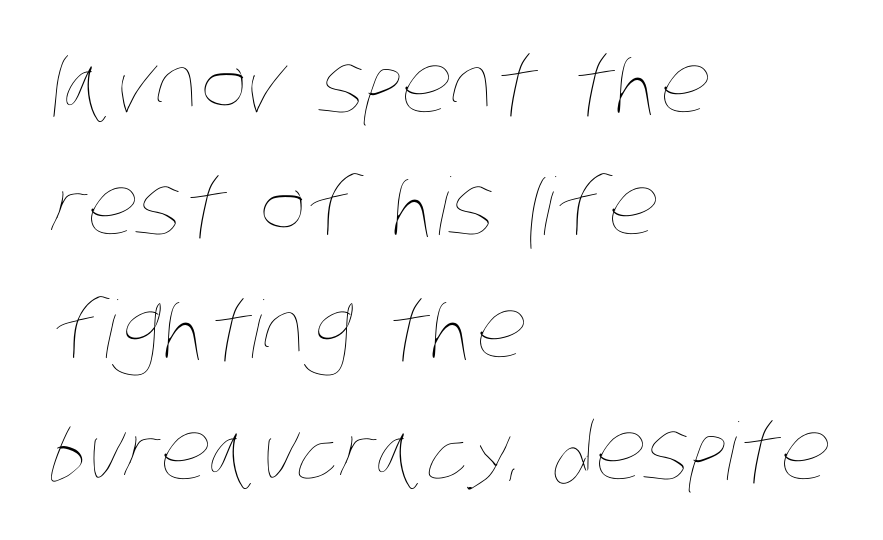
Q: Is the text bold? A: No.
Q: Is the text underlined? A: No.
Q: How is the paragraph aligned? A: Left-aligned.
Q: Is the spacing between letters normal or unusually wide? A: Normal.
Q: Is the spacing between lines tight, normal or loose? A: Normal.
Q: Width (condensed, normal, or wide)? A: Condensed.
Q: Stroke contrast? A: Low.
Q: x-height? A: Large.
Q: Monospaced? A: No.
